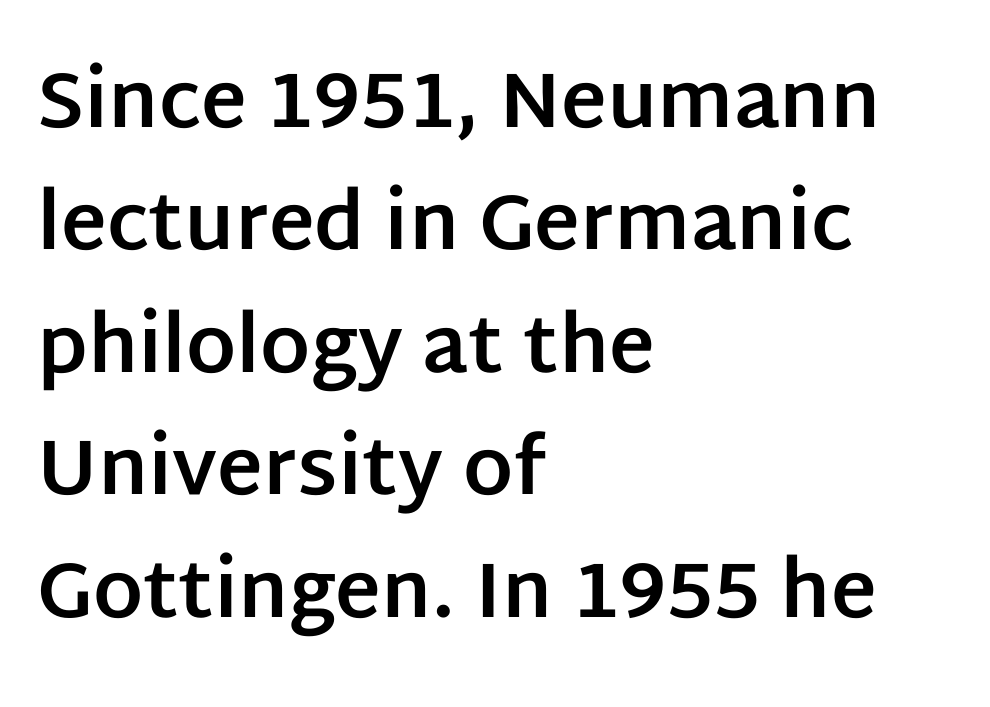
{"serif": "no", "italic": "no", "bold": "yes", "weight": "bold", "width": "normal", "stroke_contrast": "low", "x_height": "large", "monospaced": "no", "underline": "no", "align": "left", "line_spacing": "normal", "line_spacing_ratio": 1.57, "letter_spacing": "normal", "letter_spacing_em": 0.0, "glyph_px": 78}
